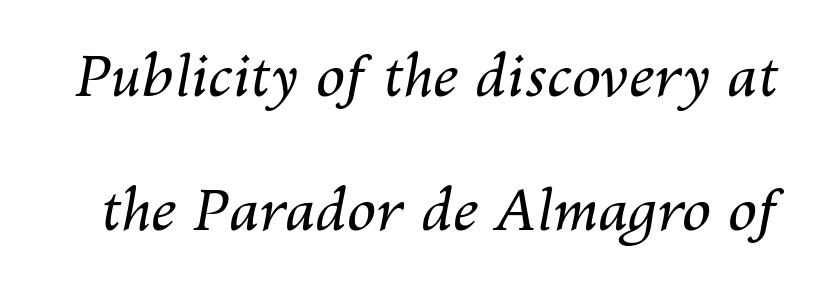
{"italic": "yes", "lean": "right", "slant_degrees": 10, "bold": "no", "weight": "regular", "width": "normal", "stroke_contrast": "medium", "x_height": "medium", "monospaced": "no", "underline": "no", "line_spacing": "loose", "line_spacing_ratio": 2.31, "letter_spacing": "normal", "letter_spacing_em": 0.0, "glyph_px": 58}
